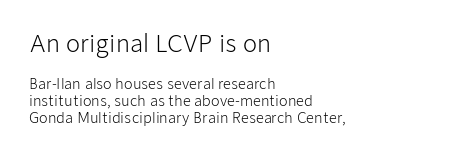
The image shows 23 px text type, upright; set left-aligned, line spacing 1.21x, normal letter spacing, not underlined; the first (top) block is 1.64x larger.
